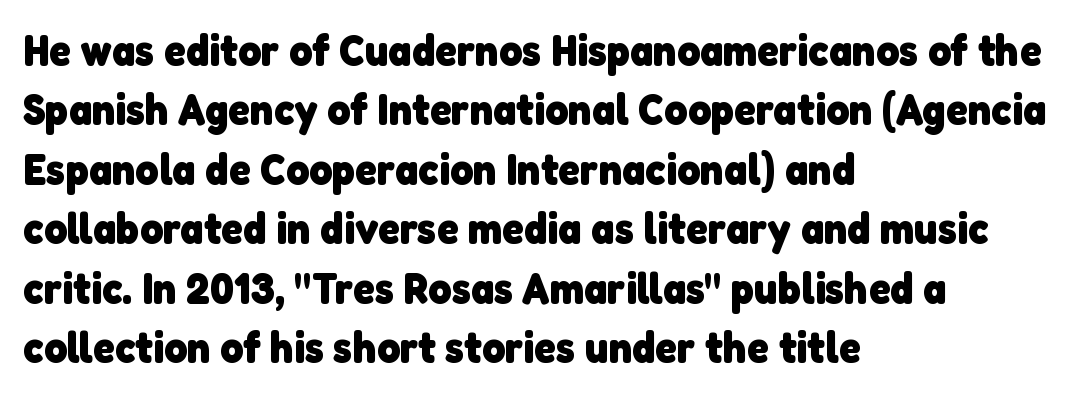
The image shows 44 px heavy sans-serif type; set left-aligned, normal line spacing (1.35x), normal letter spacing, not underlined; low stroke contrast and a medium x-height.
